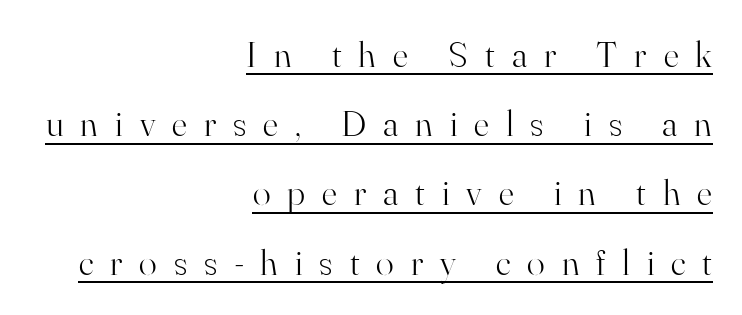
The image shows 37 px light serif type, upright; set right-aligned, line spacing 1.87x, unusually wide letter spacing (+0.46 em), underlined; high stroke contrast and a small x-height.
